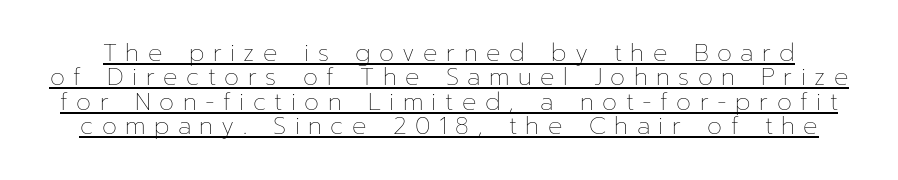
The image shows 24 px text type, upright; set tight line spacing (1.02x), unusually wide letter spacing (+0.35 em), underlined.
